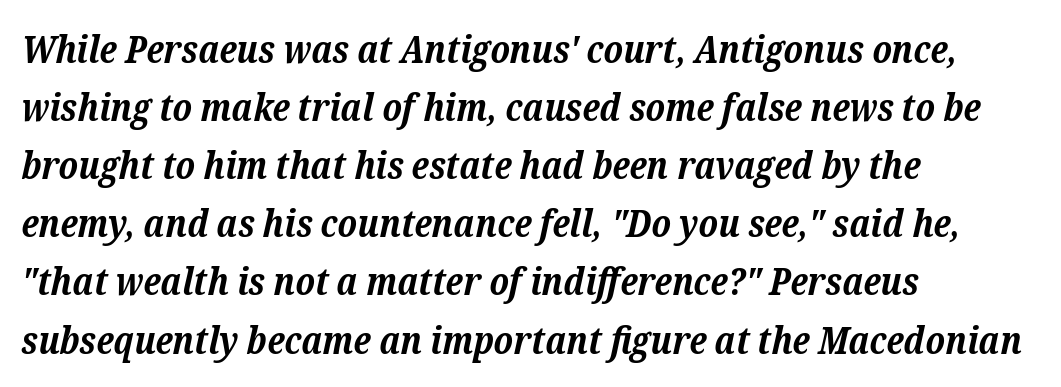
The image shows 39 px bold serif type, italic (leaning right); set left-aligned, normal line spacing (1.49x), normal letter spacing, not underlined; low stroke contrast and a medium x-height.
